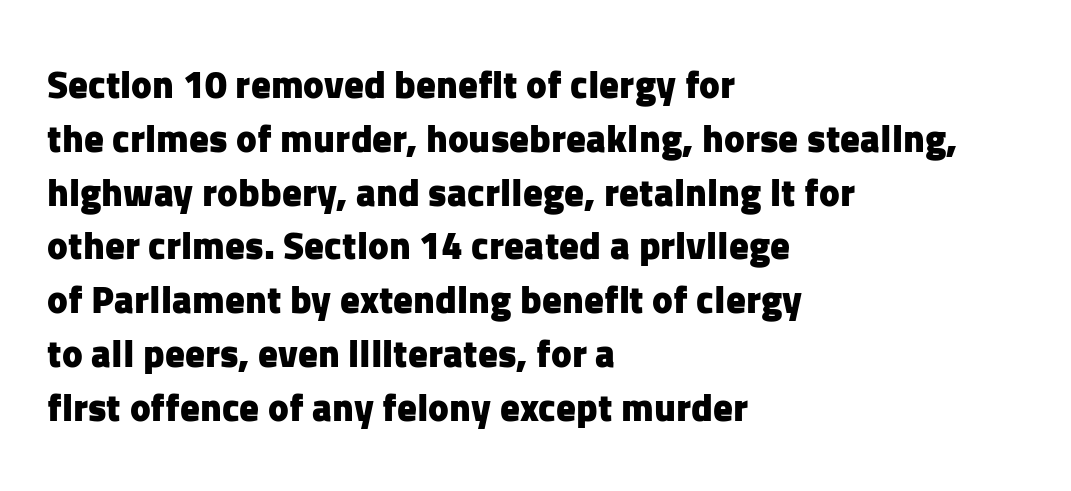
The type sits square on the baseline with zero lean. The specimen omits any rule beneath the text block's lines. The line texture is even and compact thanks to regular tracking. Short and long lines alike share a common starting point at left. A typesetter would call this proportional, since set widths differ per character.
